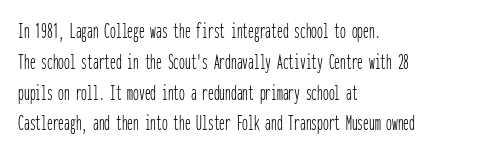
Q: Is the text bold? A: No.
Q: Is the text italic (slanted)? A: No, it is upright.
Q: Is the text underlined? A: No.
Q: How is the paragraph aligned? A: Left-aligned.
Q: Is the spacing between letters normal or unusually wide? A: Normal.
Q: Is the spacing between lines tight, normal or loose? A: Normal.
